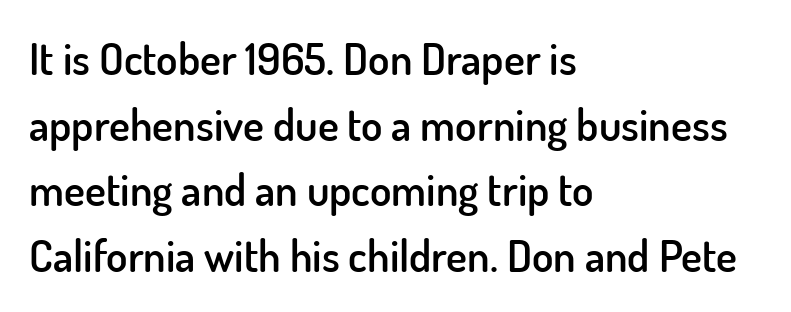
The image shows 44 px semibold sans-serif type, upright; set left-aligned, normal line spacing (1.49x), normal letter spacing, not underlined; low stroke contrast and a small x-height.
